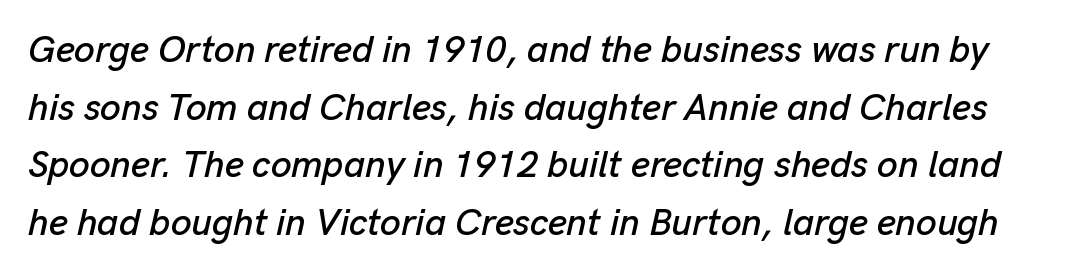
{"italic": "yes", "lean": "right", "slant_degrees": 13, "width": "normal", "stroke_contrast": "low", "x_height": "medium", "monospaced": "no", "underline": "no", "line_spacing": "normal", "line_spacing_ratio": 1.56, "letter_spacing": "normal", "letter_spacing_em": 0.0, "glyph_px": 37}
